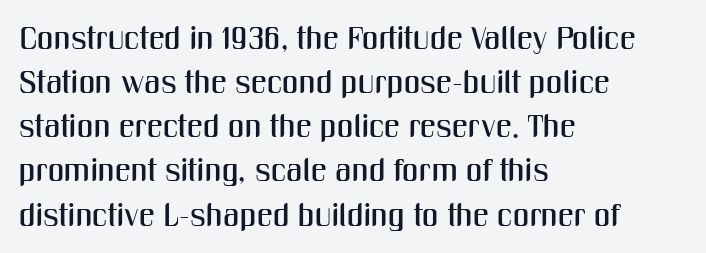
This is the regular roman posture of the typeface. This is sans-serif lettering, the kind often seen on screens and signage. A classic flush-left, rag-right setting is used for this passage. The tracking reads as untouched default to a designer's eye. This block has exactly the height ordinary leading produces.
